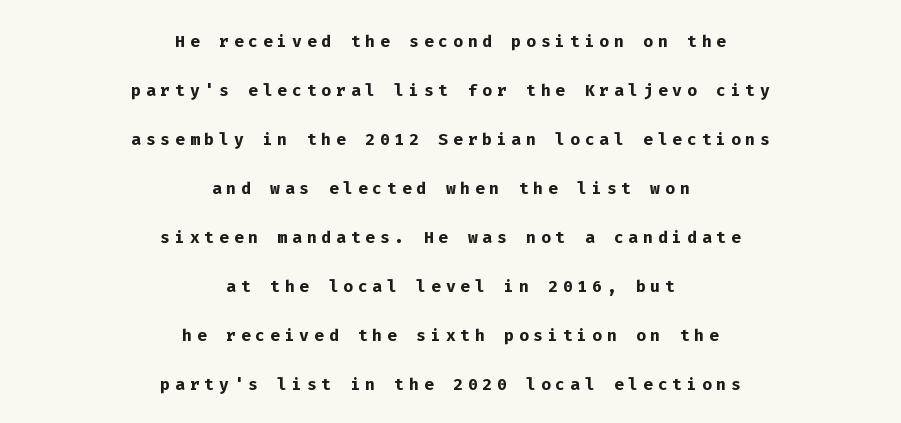
The image shows 23 px bold type, upright; set centered, loose line spacing (2.13x), unusually wide letter spacing (+0.21 em), not underlined.
